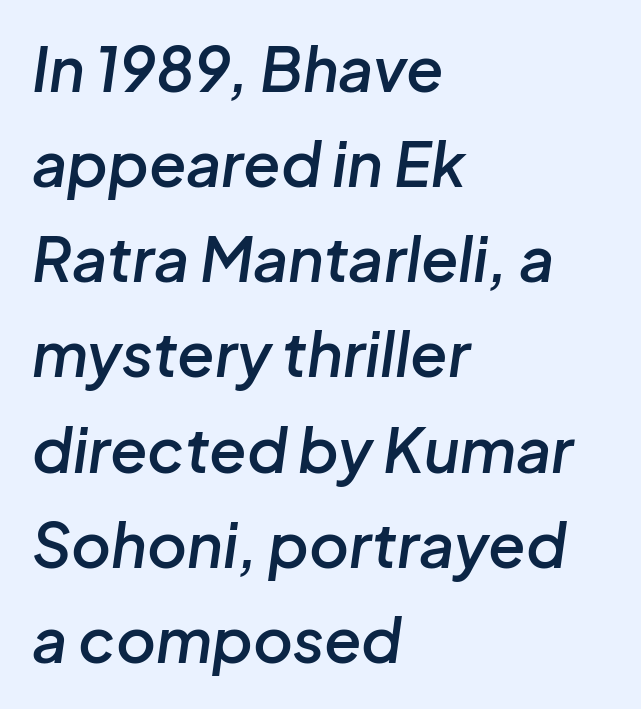
Q: Is the text bold? A: Semi-bold.
Q: Is the text italic (slanted)? A: Yes, it leans right by about 8 degrees.
Q: Is the text underlined? A: No.
Q: How is the paragraph aligned? A: Left-aligned.
Q: Is the spacing between letters normal or unusually wide? A: Normal.
Q: Is the spacing between lines tight, normal or loose? A: Normal.
Q: Width (condensed, normal, or wide)? A: Normal.
Q: Stroke contrast? A: Low.
Q: x-height? A: Medium.
Q: Monospaced? A: No.
